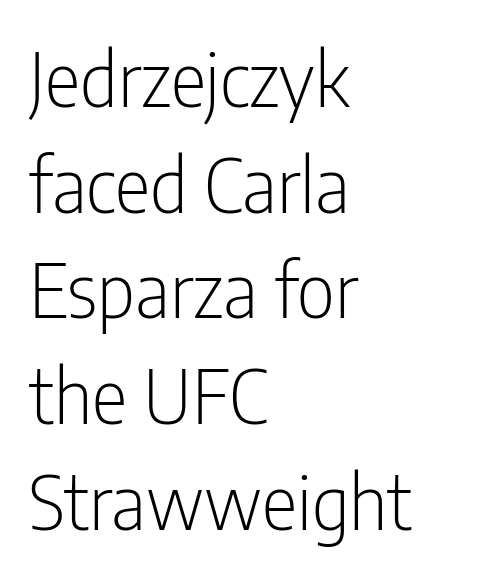
Stroke terminals: plain, sans-serif. The letters sit at their default tracking, neither squeezed nor spread. These lines are rendered in a variable-pitch font. This rendering features lettering with no underline. The rendering uses a moderate line-height, typical for paragraphs.
